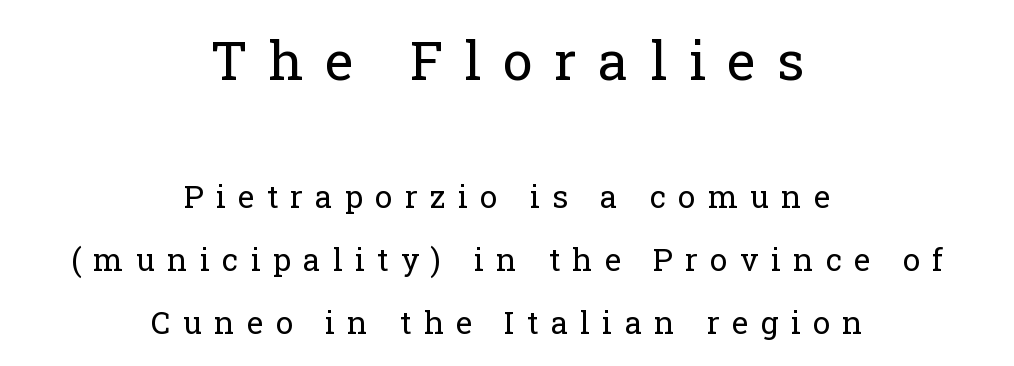
{"serif": "yes", "italic": "no", "bold": "no", "weight": "regular", "width": "normal", "stroke_contrast": "low", "x_height": "medium", "monospaced": "no", "underline": "no", "align": "center", "line_spacing": "loose", "line_spacing_ratio": 2.02, "letter_spacing": "wide", "letter_spacing_em": 0.4, "larger_block": "first", "size_ratio": 1.74, "glyph_px": 54}
